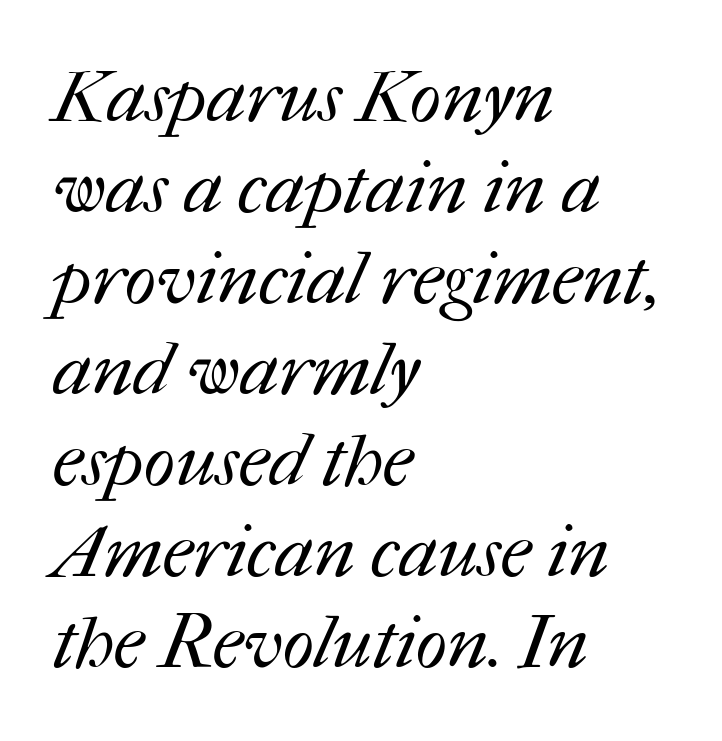
The image shows 74 px regular-weight type; set left-aligned, line spacing 1.23x, normal letter spacing, not underlined; medium stroke contrast and a medium x-height.
